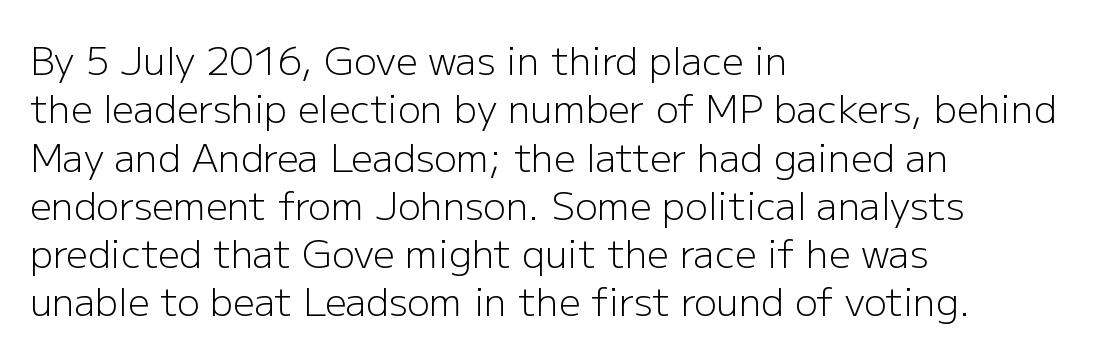
Q: Is the text bold? A: No.
Q: Is the text italic (slanted)? A: No, it is upright.
Q: Is the typeface a serif or a sans-serif typeface? A: Sans-serif.
Q: Is the text underlined? A: No.
Q: How is the paragraph aligned? A: Left-aligned.
Q: Is the spacing between letters normal or unusually wide? A: Normal.
Q: Is the spacing between lines tight, normal or loose? A: Normal.
Q: Width (condensed, normal, or wide)? A: Normal.
Q: Stroke contrast? A: Low.
Q: x-height? A: Medium.
Q: Monospaced? A: No.
